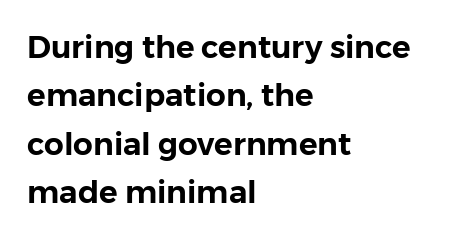
Q: Is the text italic (slanted)? A: No, it is upright.
Q: Is the typeface a serif or a sans-serif typeface? A: Sans-serif.
Q: Is the text underlined? A: No.
Q: How is the paragraph aligned? A: Left-aligned.
Q: Is the spacing between letters normal or unusually wide? A: Normal.
Q: Is the spacing between lines tight, normal or loose? A: Normal.
Q: Width (condensed, normal, or wide)? A: Normal.
Q: Stroke contrast? A: Low.
Q: x-height? A: Medium.
Q: Monospaced? A: No.
